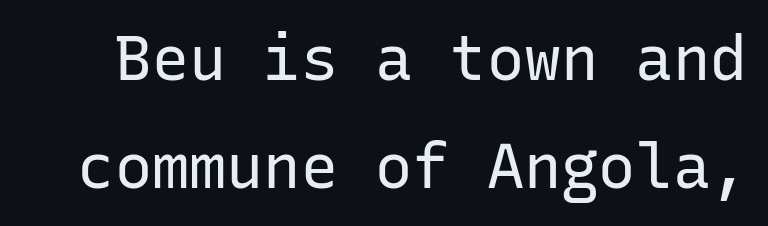
You could count columns in this text — the font is strictly monospaced. The area under the type is left untouched. Unlike italic type, these characters show no tilt at all. Weight: not bold — regular or lighter. Is this a sans? Yes — the strokes have no serifs. Observe the ordinary spacing: letters are neighbours, not strangers.
